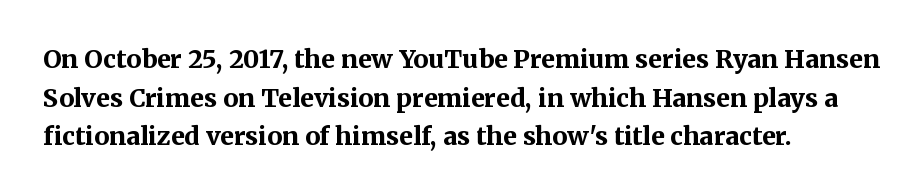
The image shows 25 px bold type, upright; set left-aligned, normal line spacing (1.55x), normal letter spacing, not underlined.
